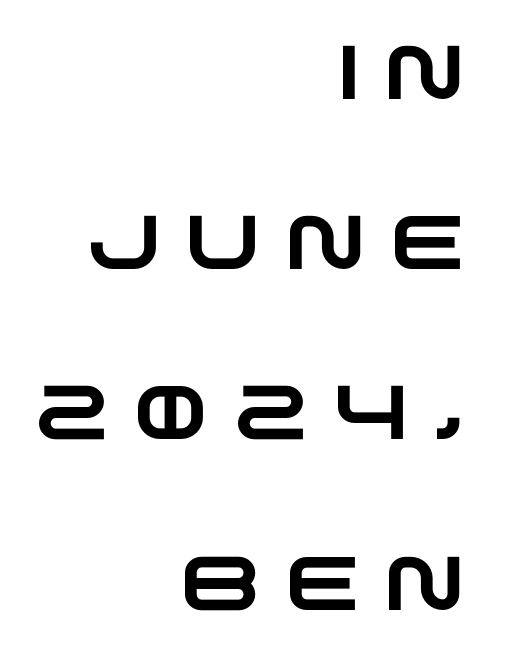
The image shows 76 px wide sans-serif type; set right-aligned, loose line spacing (2.24x), unusually wide letter spacing (+0.33 em), not underlined; low stroke contrast and a large x-height.
